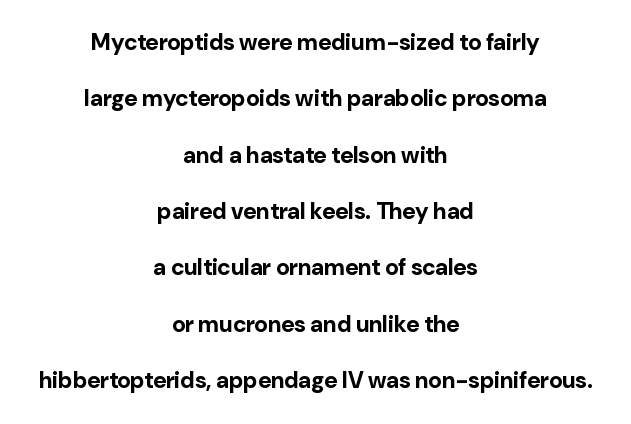
This sample uses an upright cut, with every glyph sitting square on the baseline. The compositor balanced each line on the midline. You could fit nearly another row in the gap between these rows. Descender tails drop into unmarked territory. Is the letter spacing exaggerated? No — it looks like the ordinary default.
